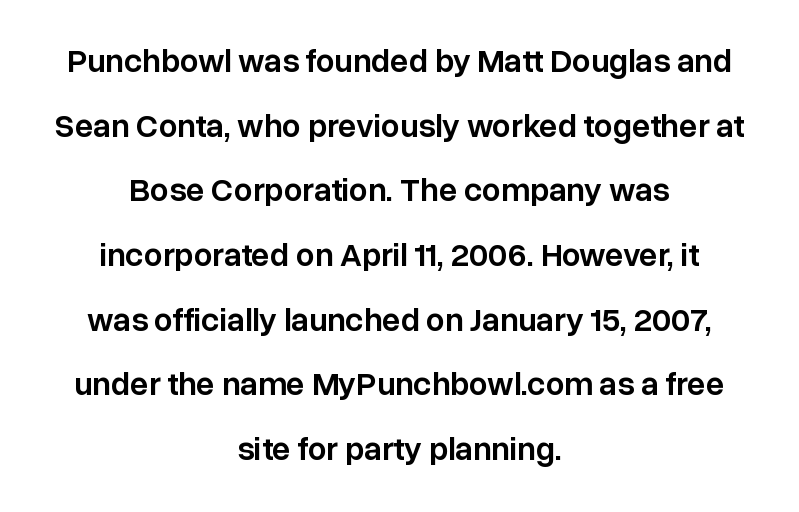
{"serif": "no", "italic": "no", "bold": "semi", "weight": "semibold", "width": "normal", "stroke_contrast": "low", "x_height": "medium", "monospaced": "no", "underline": "no", "align": "center", "line_spacing": "loose", "line_spacing_ratio": 1.96, "letter_spacing": "normal", "letter_spacing_em": 0.0, "glyph_px": 33}
